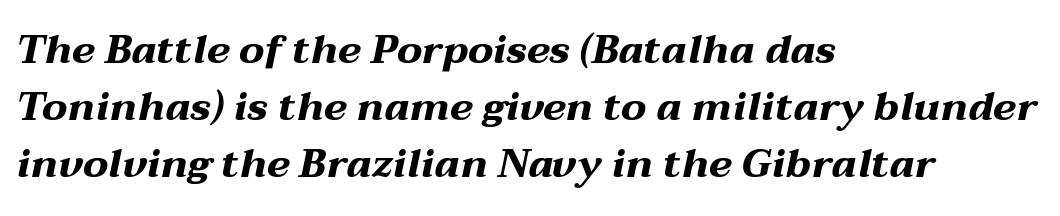
The image shows 40 px bold, wide type, italic (leaning right); set left-aligned, normal line spacing (1.43x), normal letter spacing, not underlined; medium stroke contrast and a medium x-height.
